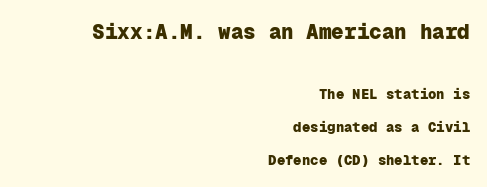
{"italic": "no", "bold": "yes", "underline": "no", "align": "right", "line_spacing": "loose", "line_spacing_ratio": 2.37, "letter_spacing": "normal", "letter_spacing_em": 0.0, "larger_block": "first", "size_ratio": 1.5, "glyph_px": 21}
